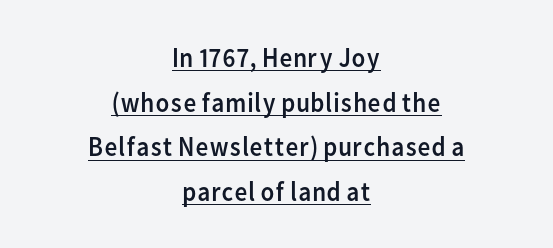
Q: Is the text bold? A: No.
Q: Is the text italic (slanted)? A: No, it is upright.
Q: Is the typeface a serif or a sans-serif typeface? A: Sans-serif.
Q: Is the text underlined? A: Yes.
Q: How is the paragraph aligned? A: Centered.
Q: Is the spacing between letters normal or unusually wide? A: Normal.
Q: Is the spacing between lines tight, normal or loose? A: Normal.
Q: Width (condensed, normal, or wide)? A: Normal.
Q: Stroke contrast? A: Low.
Q: x-height? A: Medium.
Q: Monospaced? A: No.
